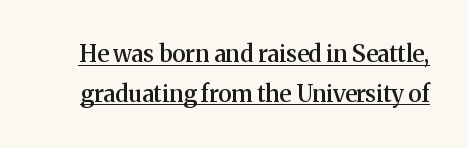
How heavy is the stroke? Medium-heavy — a semibold, shy of bold. You could call the tracking neutral — neither tight nor loose. Every character sits straight up, as roman type does. This sample carries an underscore along the baseline area.
